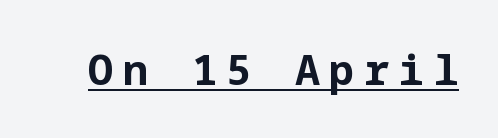
The image shows 42 px bold sans-serif type, upright; set unusually wide letter spacing (+0.22 em), underlined; low stroke contrast and a medium x-height.
